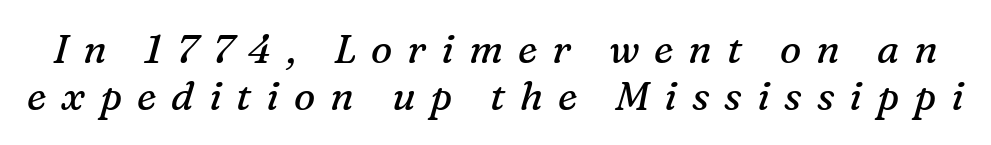
Weight: regular or lighter. Loose tracking; the words dissolve into strings of separated letters. Words float on clear page, feet unadorned. Think of a printed novel: that variable character pitch is what you see here. You can tell it's italic because the verticals aren't actually vertical.
